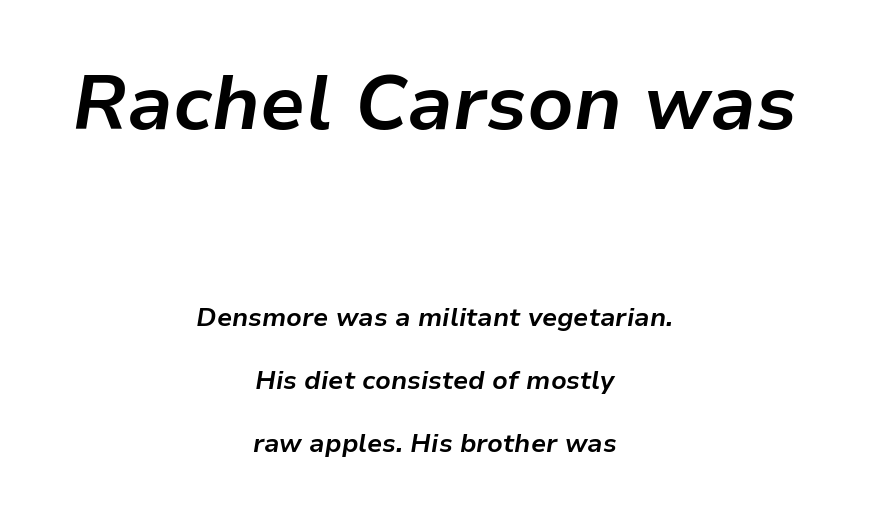
{"italic": "yes", "lean": "right", "slant_degrees": 9, "bold": "yes", "weight": "bold", "width": "normal", "stroke_contrast": "low", "x_height": "medium", "monospaced": "no", "underline": "no", "align": "center", "line_spacing": "loose", "line_spacing_ratio": 2.42, "letter_spacing": "normal", "letter_spacing_em": 0.0, "larger_block": "first", "size_ratio": 2.96, "glyph_px": 77}
